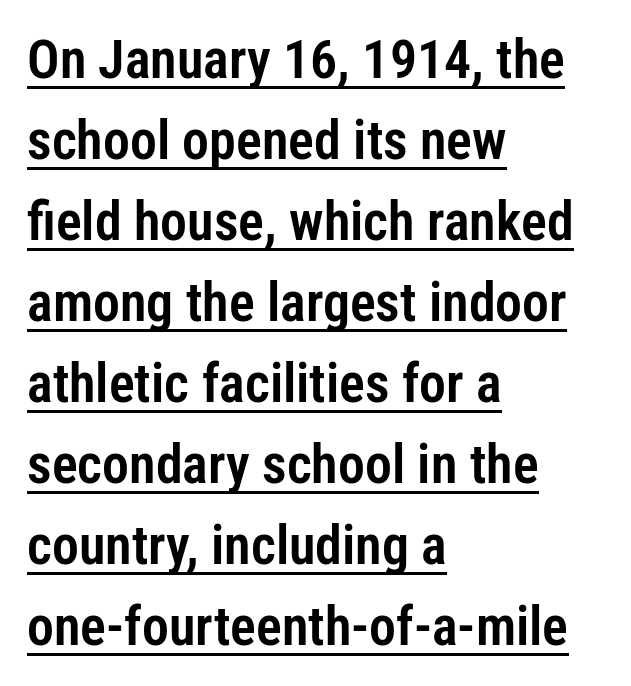
{"serif": "no", "italic": "no", "width": "condensed", "stroke_contrast": "low", "x_height": "medium", "monospaced": "no", "underline": "yes", "align": "left", "line_spacing": "normal", "line_spacing_ratio": 1.5, "letter_spacing": "normal", "letter_spacing_em": 0.0, "glyph_px": 54}
